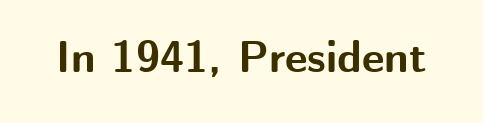
The image shows 44 px bold sans-serif type, upright; set normal letter spacing, not underlined; medium stroke contrast and a medium x-height.
